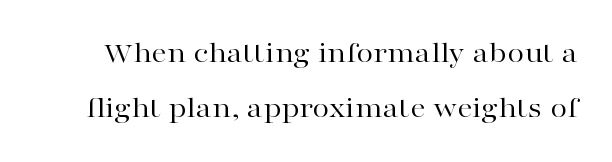
Proportional: the letters do not fall into vertical columns. The cut favours lightness, reaching ordinary text weight at its darkest. Font category for this specimen: serif. Do the letters lean? They stand straight. Descender tails drop into unmarked territory.
